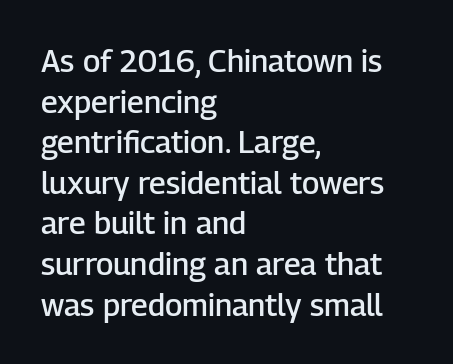
The image shows 31 px semibold sans-serif type, upright; set left-aligned, normal line spacing (1.31x), normal letter spacing, not underlined; low stroke contrast and a medium x-height.
